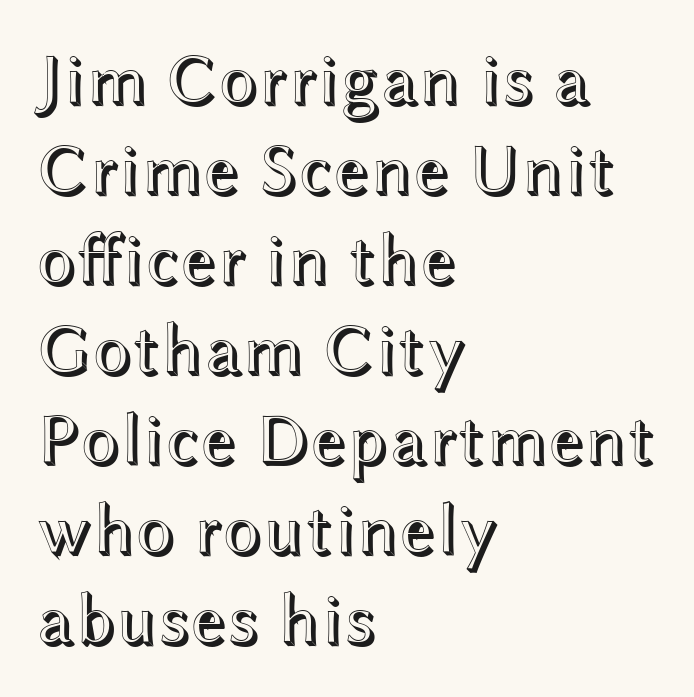
The image shows 72 px wide type, upright; set left-aligned, normal line spacing (1.25x), normal letter spacing, not underlined; a medium x-height.
